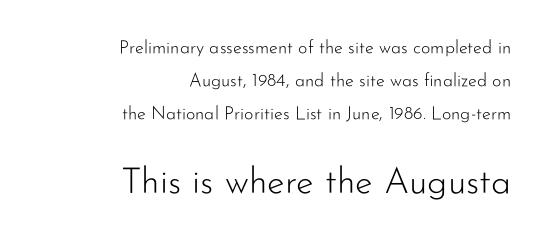
The image shows 36 px light sans-serif type, upright; set right-aligned, line spacing 1.82x, normal letter spacing, not underlined; the second (bottom) block is 2.0x larger; low stroke contrast and a small x-height.
